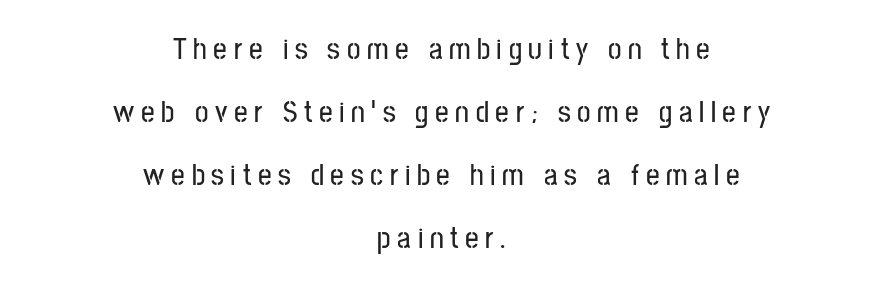
{"serif": "no", "italic": "no", "width": "condensed", "stroke_contrast": "low", "x_height": "medium", "monospaced": "no", "underline": "no", "align": "center", "line_spacing": "loose", "line_spacing_ratio": 2.1, "letter_spacing": "wide", "letter_spacing_em": 0.22, "glyph_px": 30}
